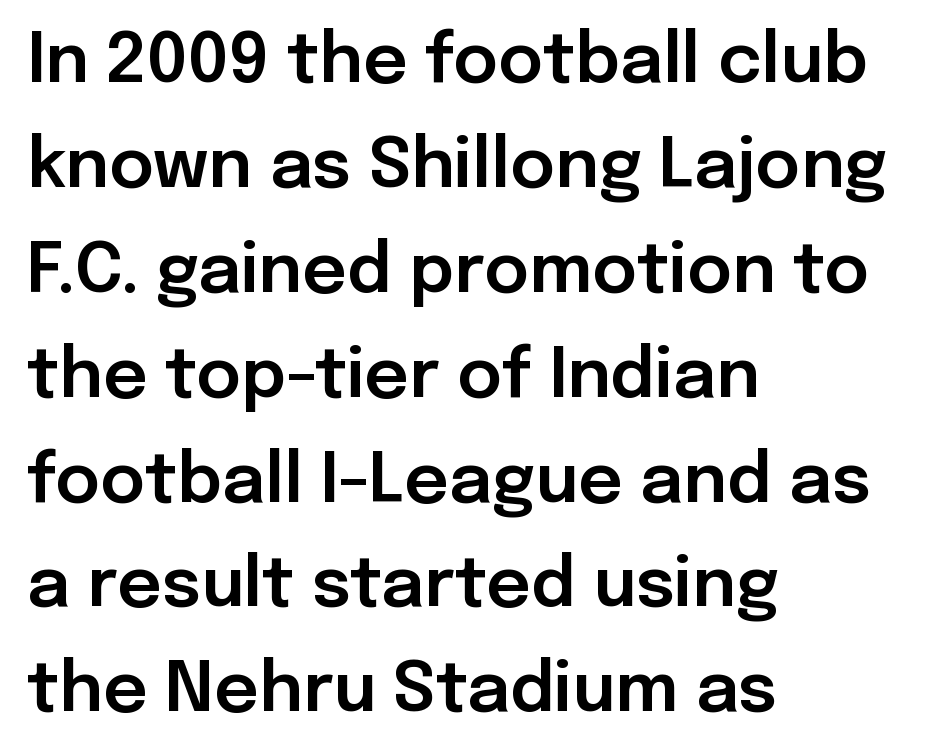
Normally led — the rows are evenly, conventionally spaced. Every row of glyphs begins at an identical x-position on the left. Is this a fixed-width face? No — the glyphs have proportional, varying widths. Check under the words: just untouched page. The glyphs in this specimen are sans serif. Students, note that the glyphs here touch the page at normal intervals.
